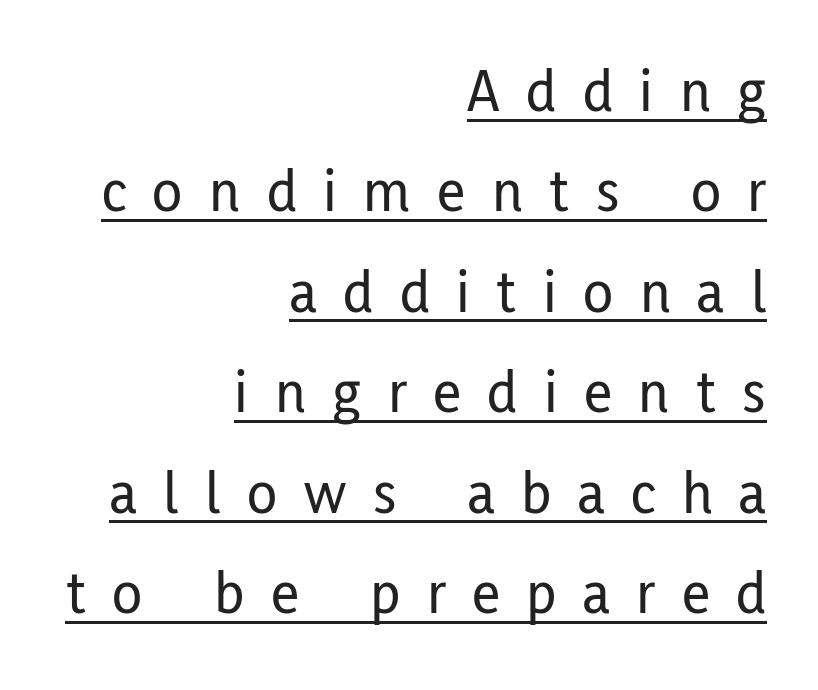
The letters advance in unequal steps, a hallmark of proportional type. Italic? Not at all — the glyphs are vertical. The string is rendered with underlining switched on. Leftover space on each line is placed entirely before the opening word.
